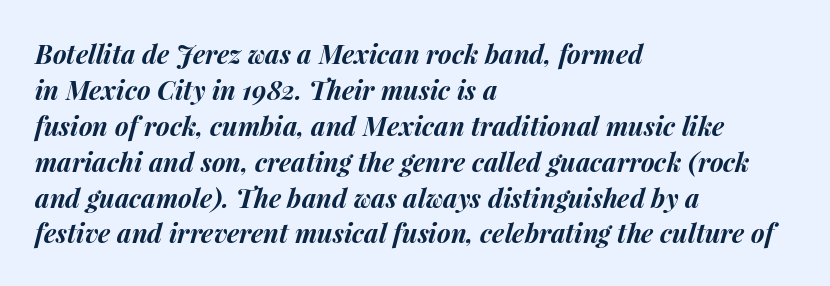
Compared with ordinary roman type, these characters are visibly tilted. Strokes here are thick enough to call this a true bold. Leftover space on each line is placed entirely after the last word. Honestly, there is no underline to notice here at all.
